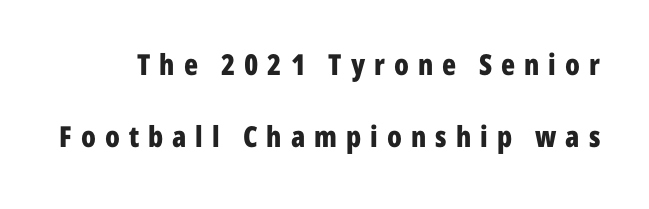
You could not count columns in this text — the font is proportionally spaced. Display-style spreading of the glyphs; the letterfit is very open. You can tell from the bare stems that sans-serif type was used. Rule under the text: the space is simply empty.
